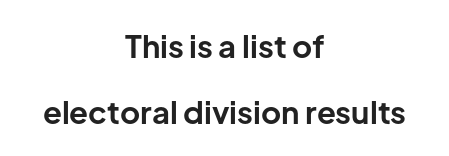
Q: Is the text bold? A: Yes.
Q: Is the text italic (slanted)? A: No, it is upright.
Q: Is the typeface a serif or a sans-serif typeface? A: Sans-serif.
Q: Is the text underlined? A: No.
Q: How is the paragraph aligned? A: Centered.
Q: Is the spacing between letters normal or unusually wide? A: Normal.
Q: Is the spacing between lines tight, normal or loose? A: Loose.
Q: Width (condensed, normal, or wide)? A: Normal.
Q: Stroke contrast? A: Low.
Q: x-height? A: Medium.
Q: Monospaced? A: No.
